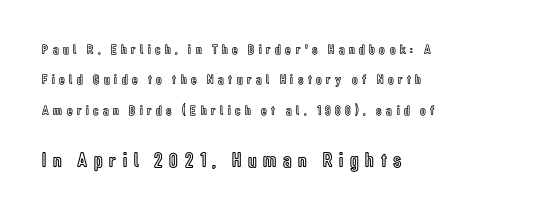
The image shows 21 px text type, upright; set left-aligned, loose line spacing (2.17x), unusually wide letter spacing (+0.32 em), not underlined; the second (bottom) block is 1.5x larger.
